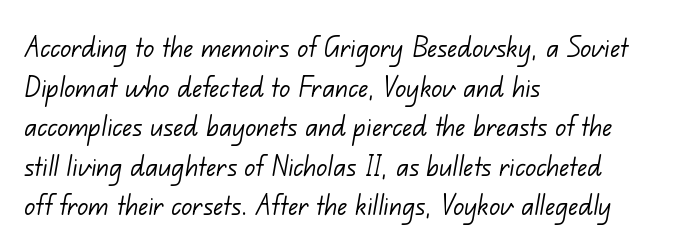
{"serif": "no", "bold": "no", "weight": "light", "width": "normal", "stroke_contrast": "low", "x_height": "small", "monospaced": "no", "underline": "no", "align": "left", "line_spacing_ratio": 1.2, "letter_spacing": "normal", "letter_spacing_em": 0.0, "glyph_px": 33}
